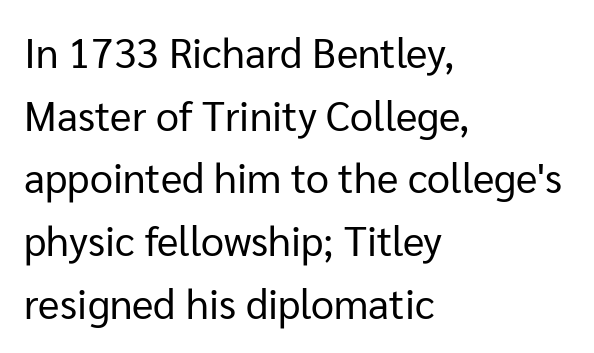
{"serif": "no", "italic": "no", "bold": "no", "weight": "regular", "width": "normal", "stroke_contrast": "low", "x_height": "medium", "monospaced": "no", "underline": "no", "align": "left", "line_spacing": "normal", "line_spacing_ratio": 1.53, "letter_spacing": "normal", "letter_spacing_em": 0.0, "glyph_px": 41}
